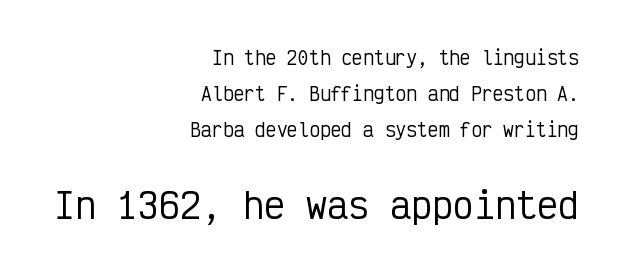
The horizontal fit of the characters is conventional and even. Regarding serifs, this sample does without them. The designer gave the closing block more size than the opening block. A typesetter would call this monospace, since all characters share one set width. When letters stand straight like this, we call the style roman or upright. Visually the block forms a straight wall on the right and a jagged coastline on the left.
